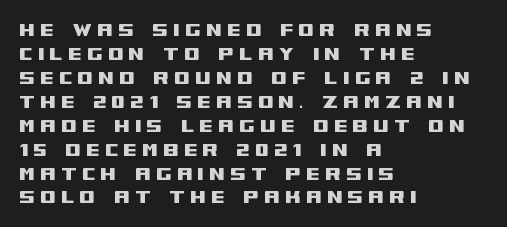
If you drew a line through each stem, it would be perfectly vertical. Each line starts at the same left margin while the right side varies. The words here are not underlined. Vertically, the passage feels compressed, each row crowding the next. The gaps between neighbouring characters are conspicuously large.
